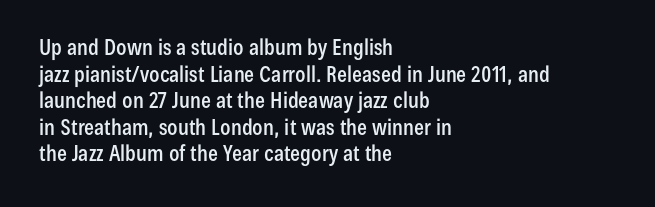
Q: Is the text italic (slanted)? A: No, it is upright.
Q: Is the text underlined? A: No.
Q: How is the paragraph aligned? A: Left-aligned.
Q: Is the spacing between letters normal or unusually wide? A: Normal.
